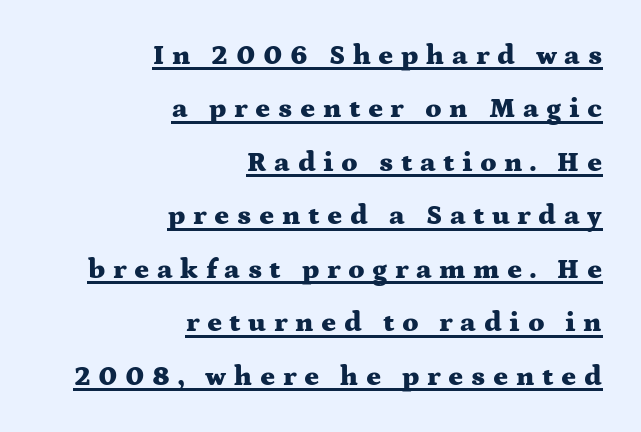
Q: Is the text bold? A: Yes.
Q: Is the text italic (slanted)? A: No, it is upright.
Q: Is the typeface a serif or a sans-serif typeface? A: Serif.
Q: Is the text underlined? A: Yes.
Q: How is the paragraph aligned? A: Right-aligned.
Q: Is the spacing between letters normal or unusually wide? A: Unusually wide.
Q: Is the spacing between lines tight, normal or loose? A: Loose.
Q: Width (condensed, normal, or wide)? A: Wide.
Q: Stroke contrast? A: Medium.
Q: x-height? A: Medium.
Q: Monospaced? A: No.
